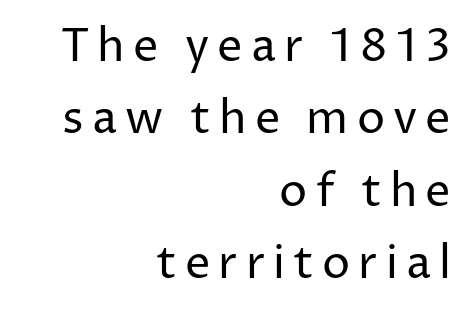
Q: Is the text bold? A: No.
Q: Is the text italic (slanted)? A: No, it is upright.
Q: Is the typeface a serif or a sans-serif typeface? A: Sans-serif.
Q: Is the text underlined? A: No.
Q: How is the paragraph aligned? A: Right-aligned.
Q: Is the spacing between lines tight, normal or loose? A: Normal.
Q: Width (condensed, normal, or wide)? A: Normal.
Q: Stroke contrast? A: Low.
Q: x-height? A: Medium.
Q: Monospaced? A: No.
